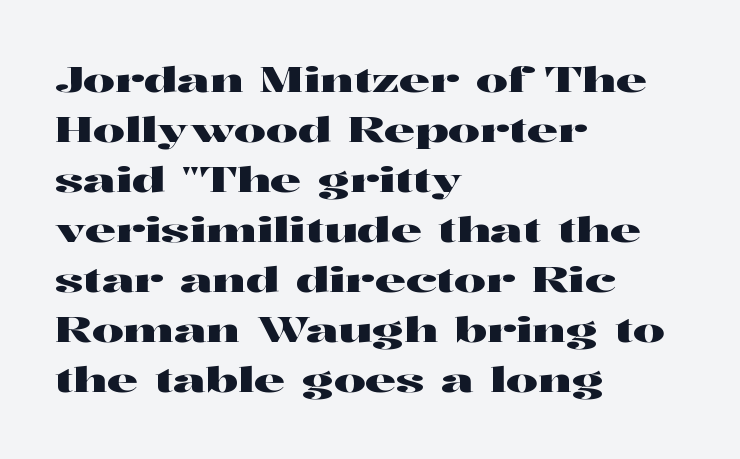
{"serif": "yes", "italic": "no", "width": "wide", "stroke_contrast": "high", "x_height": "medium", "monospaced": "no", "underline": "no", "align": "left", "line_spacing": "normal", "line_spacing_ratio": 1.43, "letter_spacing": "normal", "letter_spacing_em": 0.0, "glyph_px": 35}
